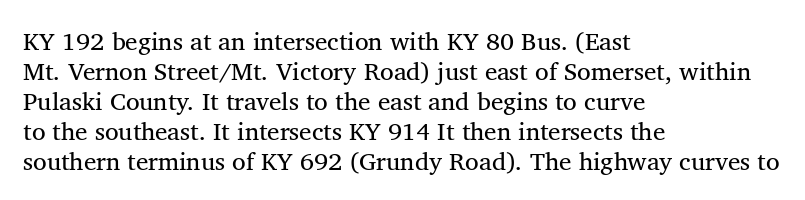
{"italic": "no", "bold": "no", "underline": "no", "align": "left", "line_spacing_ratio": 1.2, "letter_spacing": "normal", "letter_spacing_em": 0.0, "glyph_px": 25}
